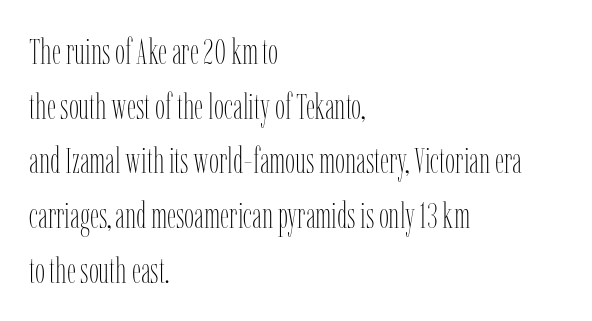
The image shows 36 px thin, condensed type, upright; set left-aligned, normal line spacing (1.52x), normal letter spacing, not underlined; low stroke contrast and a medium x-height.
